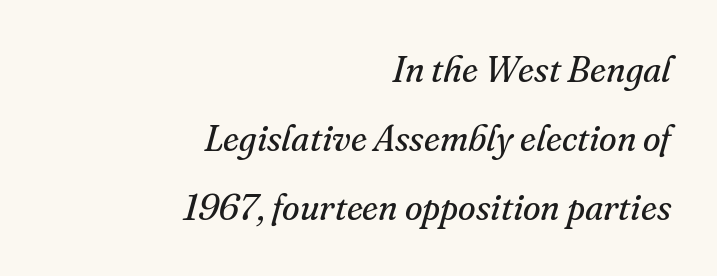
Regarding leading, the lines here are spaced well apart. The typeface chosen for these lines features serifs. The specimen omits any rule beneath the text block's lines. Casual observation: everything's shoved over to the right.
